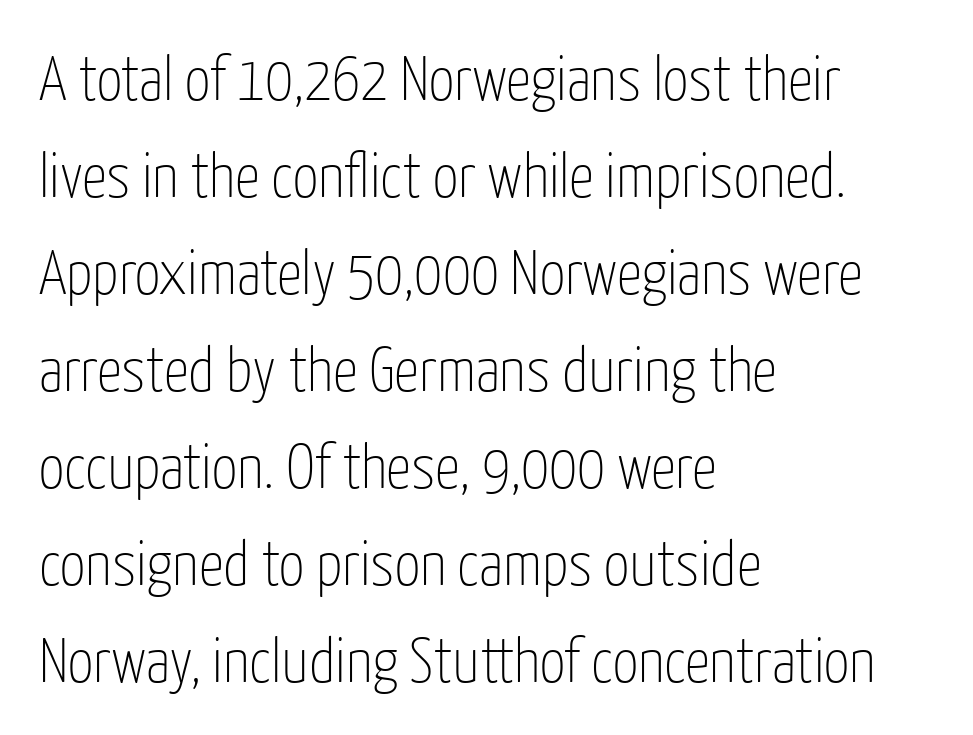
Line starts are locked; line ends wander. Compared with typical paragraphs, the rows here are spaced about the same. Beneath every word, the page is bare. Examine the stroke ends and you'll find no serifs. Does extra space separate the letters? No, they use regular spacing.
